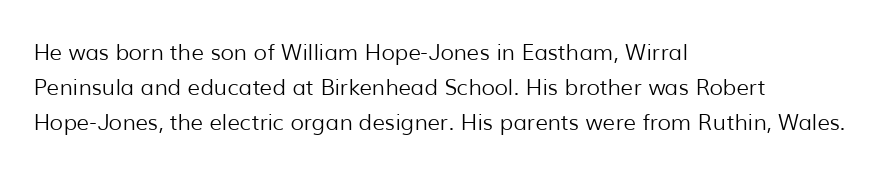
Q: Is the text bold? A: No.
Q: Is the text italic (slanted)? A: No, it is upright.
Q: Is the text underlined? A: No.
Q: How is the paragraph aligned? A: Left-aligned.
Q: Is the spacing between letters normal or unusually wide? A: Normal.
Q: Is the spacing between lines tight, normal or loose? A: Normal.
